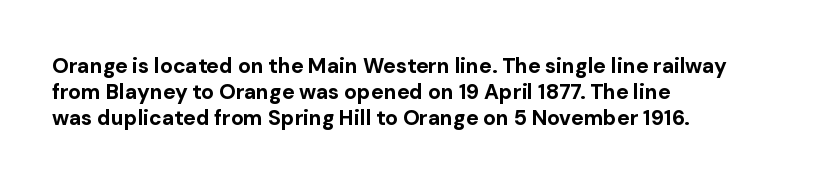
{"italic": "no", "bold": "yes", "underline": "no", "align": "left", "line_spacing": "normal", "line_spacing_ratio": 1.25, "letter_spacing": "normal", "letter_spacing_em": 0.0, "glyph_px": 21}
